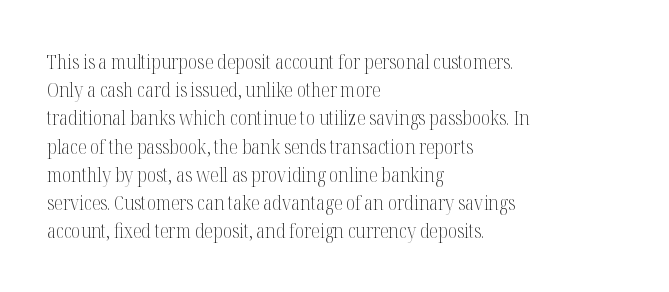
Q: Is the text bold? A: No.
Q: Is the text italic (slanted)? A: No, it is upright.
Q: Is the text underlined? A: No.
Q: How is the paragraph aligned? A: Left-aligned.
Q: Is the spacing between letters normal or unusually wide? A: Normal.
Q: Is the spacing between lines tight, normal or loose? A: Normal.
